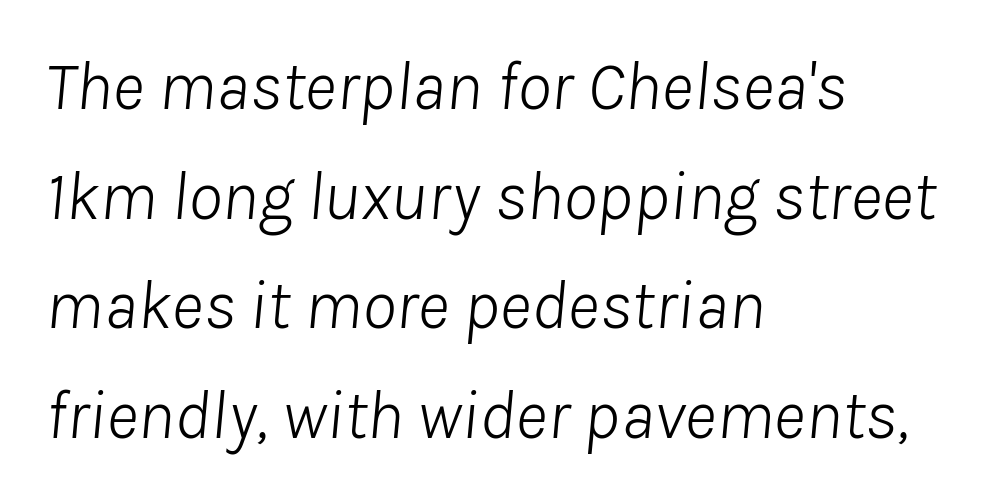
Q: Is the text bold? A: No.
Q: Is the text italic (slanted)? A: Yes, it leans right by about 8 degrees.
Q: Is the text underlined? A: No.
Q: How is the paragraph aligned? A: Left-aligned.
Q: Is the spacing between letters normal or unusually wide? A: Normal.
Q: Is the spacing between lines tight, normal or loose? A: Normal.
Q: Width (condensed, normal, or wide)? A: Normal.
Q: Stroke contrast? A: Low.
Q: x-height? A: Medium.
Q: Monospaced? A: No.
